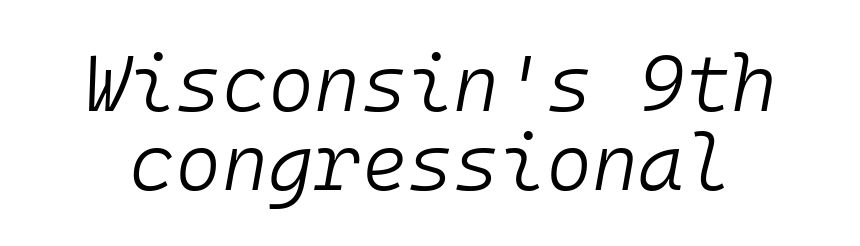
The image shows 79 px light type, italic (leaning right), monospaced; set tight line spacing (1.0x), normal letter spacing, not underlined; low stroke contrast and a medium x-height.
